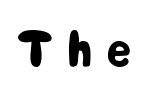
{"serif": "no", "italic": "no", "width": "condensed", "stroke_contrast": "low", "x_height": "medium", "monospaced": "no", "underline": "no", "letter_spacing": "wide", "letter_spacing_em": 0.28, "glyph_px": 51}
